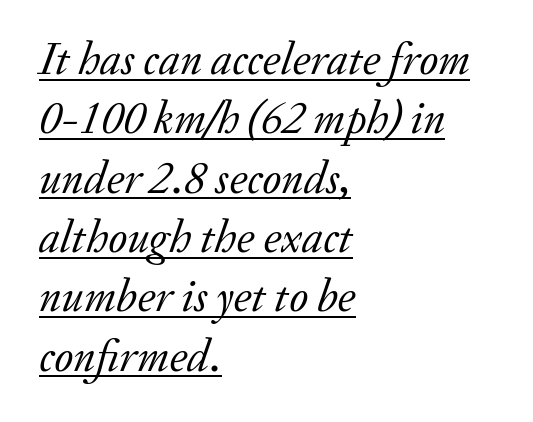
Q: Is the text bold? A: No.
Q: Is the text italic (slanted)? A: Yes, it leans right by about 20 degrees.
Q: Is the typeface a serif or a sans-serif typeface? A: Serif.
Q: Is the text underlined? A: Yes.
Q: How is the paragraph aligned? A: Left-aligned.
Q: Is the spacing between letters normal or unusually wide? A: Normal.
Q: Is the spacing between lines tight, normal or loose? A: Normal.
Q: Width (condensed, normal, or wide)? A: Normal.
Q: Stroke contrast? A: Low.
Q: x-height? A: Small.
Q: Monospaced? A: No.
